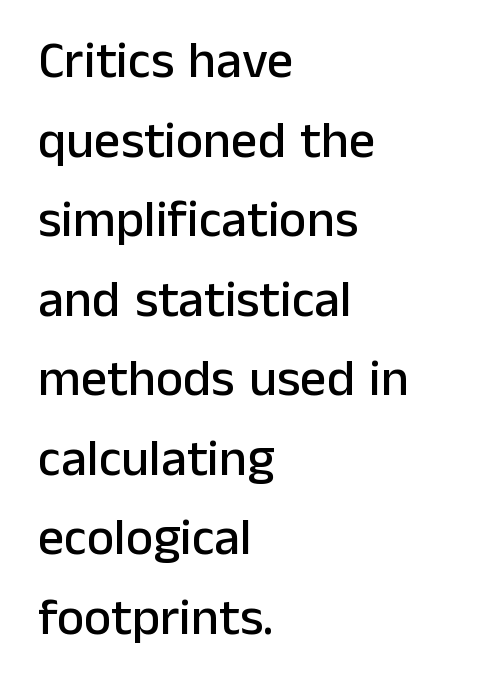
Q: Is the text italic (slanted)? A: No, it is upright.
Q: Is the typeface a serif or a sans-serif typeface? A: Sans-serif.
Q: Is the text underlined? A: No.
Q: How is the paragraph aligned? A: Left-aligned.
Q: Is the spacing between letters normal or unusually wide? A: Normal.
Q: Is the spacing between lines tight, normal or loose? A: Normal.
Q: Width (condensed, normal, or wide)? A: Normal.
Q: Stroke contrast? A: Low.
Q: x-height? A: Medium.
Q: Monospaced? A: No.
